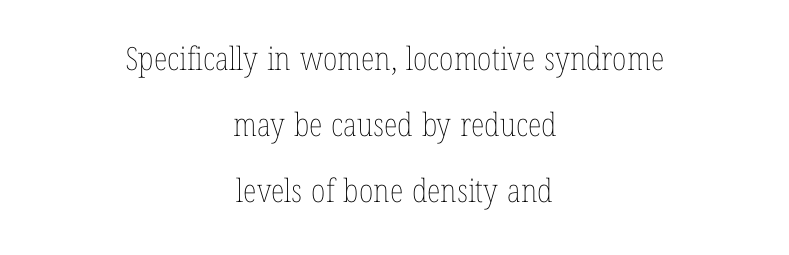
{"italic": "no", "bold": "no", "weight": "thin", "width": "condensed", "stroke_contrast": "low", "x_height": "medium", "monospaced": "no", "underline": "no", "align": "center", "line_spacing": "loose", "line_spacing_ratio": 2.07, "letter_spacing": "normal", "letter_spacing_em": 0.0, "glyph_px": 32}
